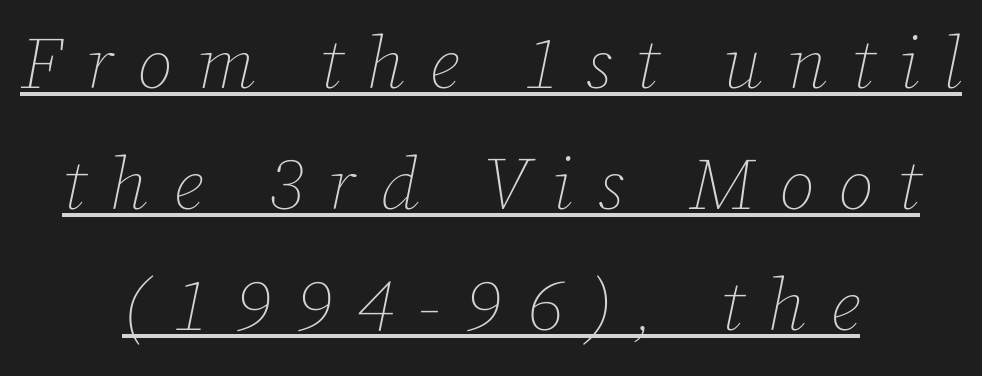
Q: Is the text bold? A: No.
Q: Is the text italic (slanted)? A: Yes, it leans right by about 12 degrees.
Q: Is the text underlined? A: Yes.
Q: How is the paragraph aligned? A: Centered.
Q: Is the spacing between letters normal or unusually wide? A: Unusually wide.
Q: Is the spacing between lines tight, normal or loose? A: Normal.
Q: Width (condensed, normal, or wide)? A: Normal.
Q: Stroke contrast? A: Low.
Q: x-height? A: Medium.
Q: Monospaced? A: No.
